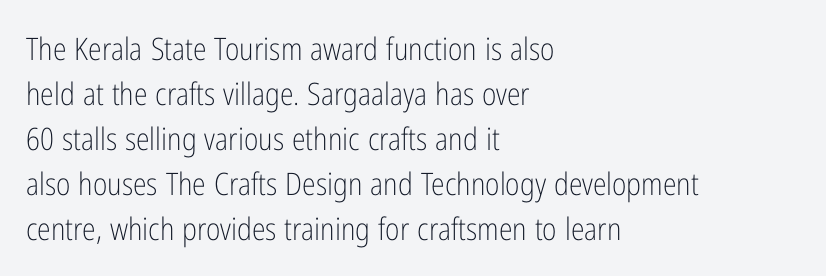
The image shows 31 px light, condensed sans-serif type, upright; set left-aligned, normal line spacing (1.45x), normal letter spacing, not underlined; low stroke contrast and a medium x-height.
